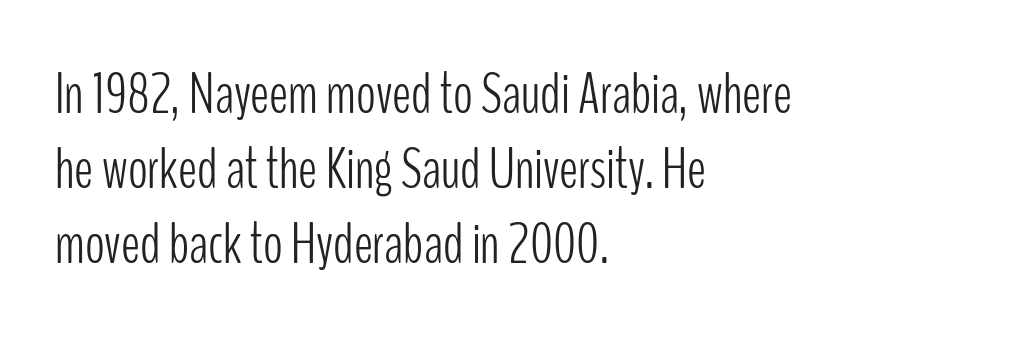
The image shows 58 px light, condensed sans-serif type, upright; set left-aligned, normal line spacing (1.29x), normal letter spacing, not underlined; low stroke contrast and a medium x-height.
